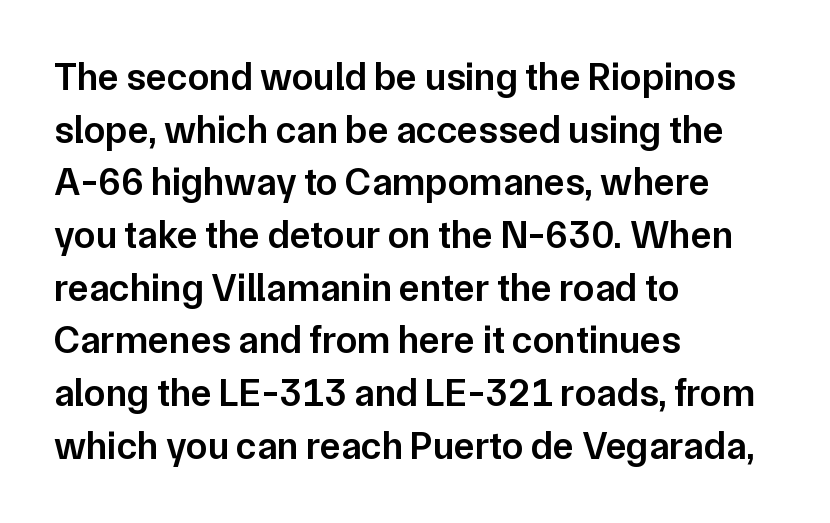
{"serif": "no", "italic": "no", "bold": "semi", "weight": "semibold", "width": "normal", "stroke_contrast": "low", "x_height": "medium", "monospaced": "no", "underline": "no", "align": "left", "line_spacing": "normal", "line_spacing_ratio": 1.35, "letter_spacing": "normal", "letter_spacing_em": 0.0, "glyph_px": 39}
